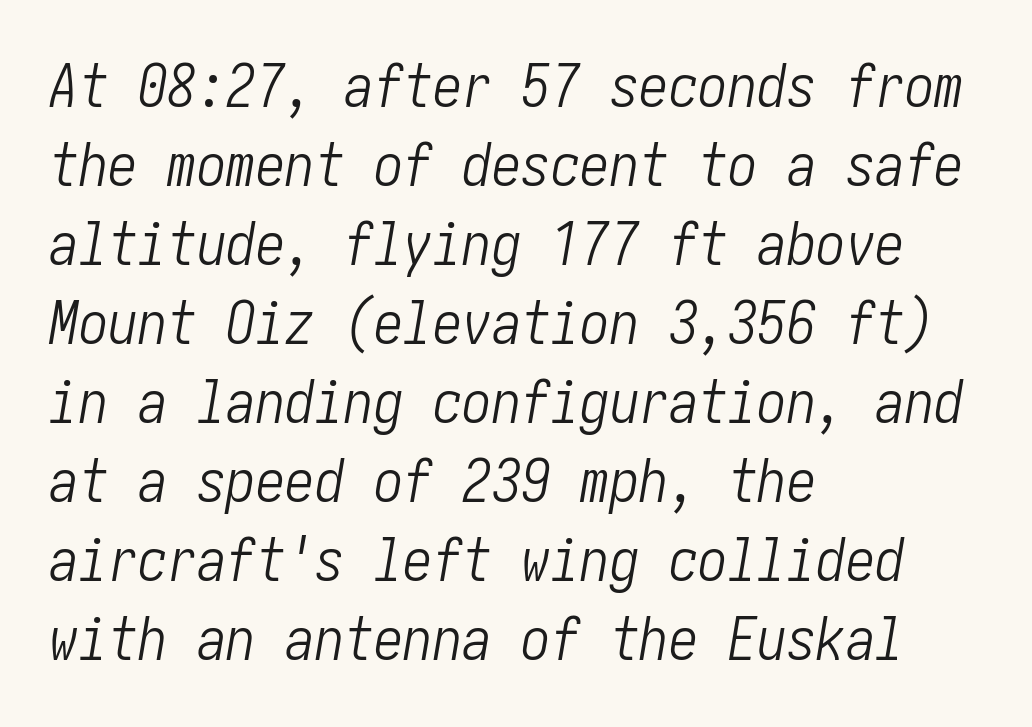
Q: Is the text bold? A: No.
Q: Is the text italic (slanted)? A: Yes, it leans right by about 10 degrees.
Q: Is the text underlined? A: No.
Q: How is the paragraph aligned? A: Left-aligned.
Q: Is the spacing between letters normal or unusually wide? A: Normal.
Q: Is the spacing between lines tight, normal or loose? A: Normal.
Q: Width (condensed, normal, or wide)? A: Condensed.
Q: Stroke contrast? A: Low.
Q: x-height? A: Medium.
